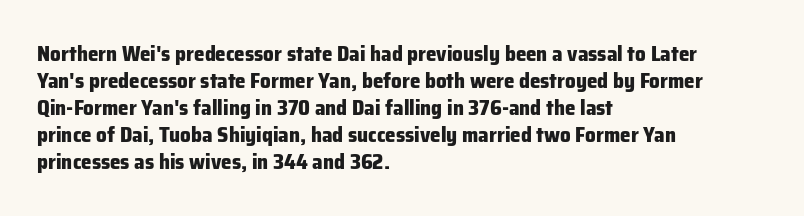
The image shows 21 px bold type, upright; set left-aligned, normal line spacing (1.28x), normal letter spacing, not underlined.
